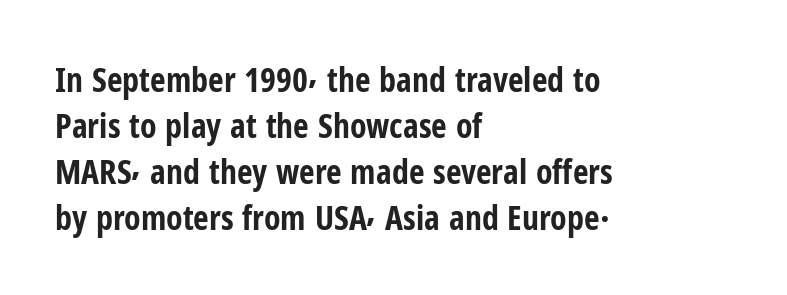
The image shows 34 px bold, condensed sans-serif type, upright; set left-aligned, normal line spacing (1.35x), normal letter spacing, not underlined; low stroke contrast and a medium x-height.
